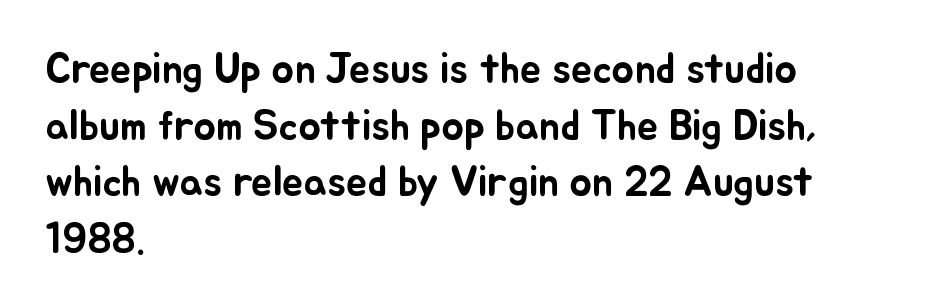
The image shows 42 px text type, upright; set left-aligned, normal line spacing (1.35x), normal letter spacing, not underlined; low stroke contrast and a small x-height.
